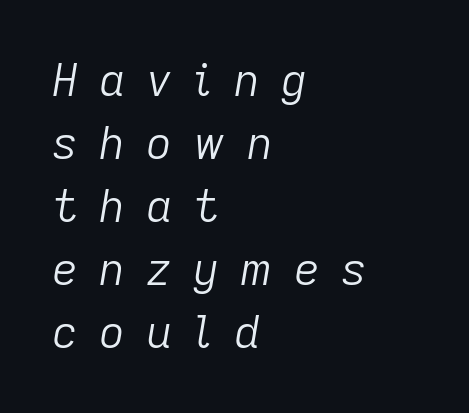
Students, observe: this is what conventionally led text looks like. The paragraph has a hard left edge and a soft right edge. The glyphs look as if they've been sheared to an angle. This rendering features lettering with no underline. Tracking value appears strongly positive — letters spread wide. Caption: face not bold, strokes unweighted.
